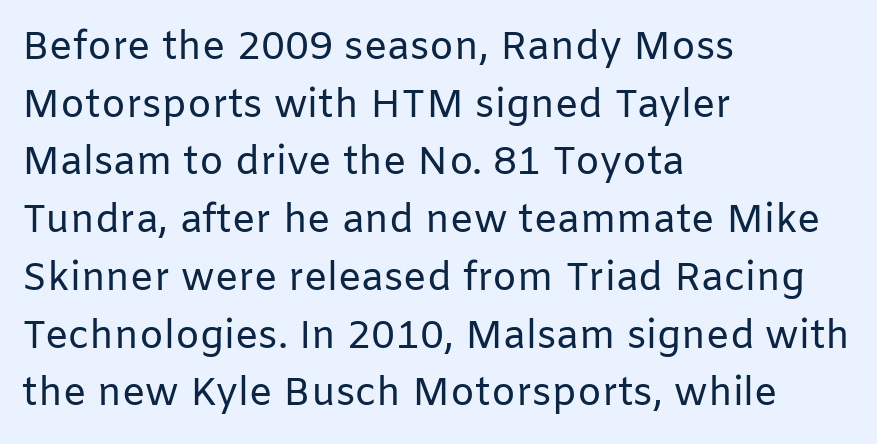
{"serif": "no", "italic": "no", "bold": "no", "weight": "regular", "width": "normal", "stroke_contrast": "low", "x_height": "medium", "monospaced": "no", "underline": "no", "align": "left", "line_spacing": "normal", "line_spacing_ratio": 1.48, "letter_spacing": "normal", "letter_spacing_em": 0.0, "glyph_px": 39}
